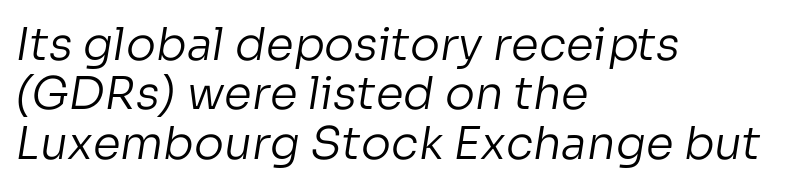
Q: Is the text bold? A: No.
Q: Is the typeface a serif or a sans-serif typeface? A: Sans-serif.
Q: Is the text underlined? A: No.
Q: How is the paragraph aligned? A: Left-aligned.
Q: Is the spacing between letters normal or unusually wide? A: Normal.
Q: Is the spacing between lines tight, normal or loose? A: Tight.
Q: Width (condensed, normal, or wide)? A: Normal.
Q: Stroke contrast? A: Low.
Q: x-height? A: Medium.
Q: Monospaced? A: No.
